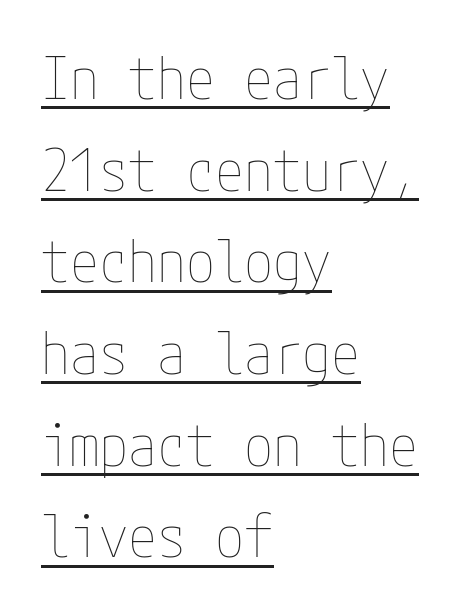
{"italic": "no", "bold": "no", "weight": "thin", "width": "condensed", "stroke_contrast": "low", "x_height": "medium", "underline": "yes", "align": "left", "line_spacing": "normal", "line_spacing_ratio": 1.58, "letter_spacing": "normal", "letter_spacing_em": 0.0, "glyph_px": 58}
